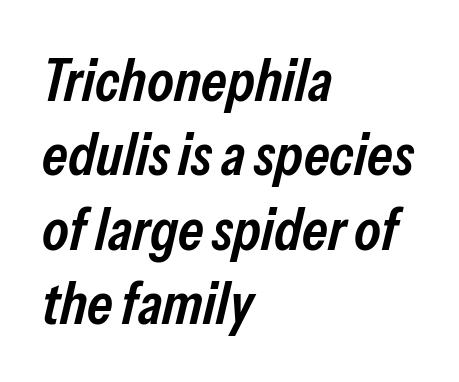
Q: Is the text bold? A: Semi-bold.
Q: Is the text italic (slanted)? A: Yes, it leans right by about 13 degrees.
Q: Is the text underlined? A: No.
Q: How is the paragraph aligned? A: Left-aligned.
Q: Is the spacing between letters normal or unusually wide? A: Normal.
Q: Width (condensed, normal, or wide)? A: Condensed.
Q: Stroke contrast? A: Low.
Q: x-height? A: Medium.
Q: Monospaced? A: No.
